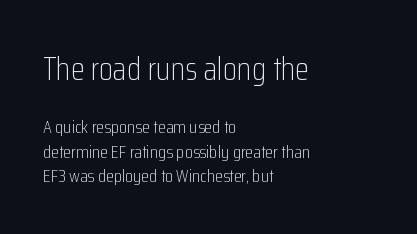
{"serif": "no", "italic": "no", "bold": "no", "weight": "light", "width": "condensed", "stroke_contrast": "low", "x_height": "medium", "monospaced": "no", "underline": "no", "align": "left", "line_spacing": "normal", "line_spacing_ratio": 1.36, "letter_spacing": "normal", "letter_spacing_em": 0.0, "larger_block": "first", "size_ratio": 1.78, "glyph_px": 32}
